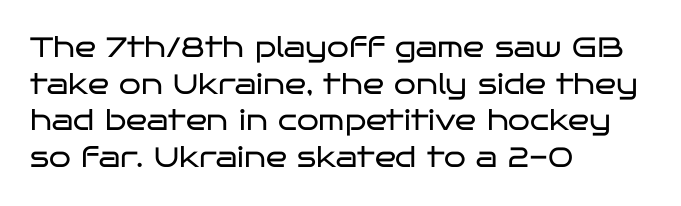
Q: Is the text bold? A: No.
Q: Is the text italic (slanted)? A: No, it is upright.
Q: Is the typeface a serif or a sans-serif typeface? A: Sans-serif.
Q: Is the text underlined? A: No.
Q: How is the paragraph aligned? A: Left-aligned.
Q: Is the spacing between letters normal or unusually wide? A: Normal.
Q: Is the spacing between lines tight, normal or loose? A: Normal.
Q: Width (condensed, normal, or wide)? A: Wide.
Q: Stroke contrast? A: Low.
Q: x-height? A: Large.
Q: Monospaced? A: No.
